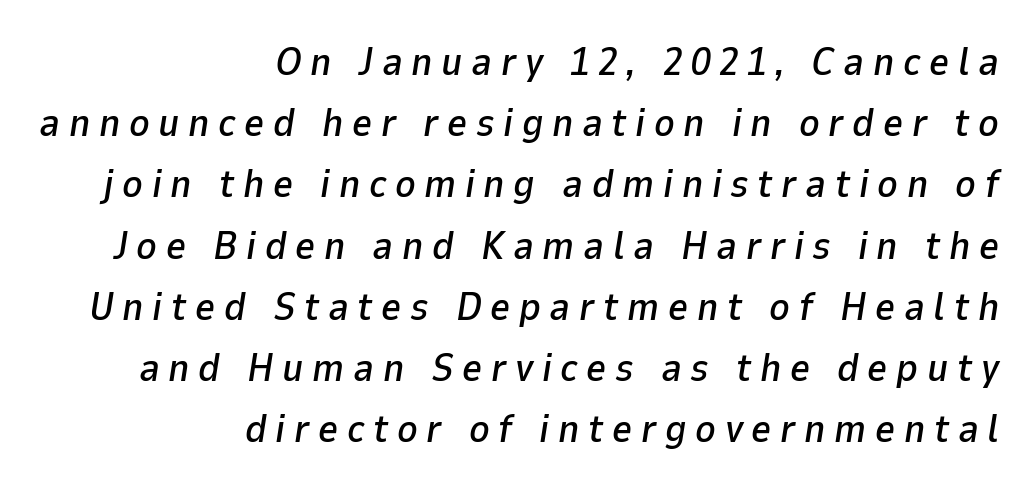
Q: Is the text italic (slanted)? A: Yes, it leans right by about 9 degrees.
Q: Is the text underlined? A: No.
Q: How is the paragraph aligned? A: Right-aligned.
Q: Is the spacing between letters normal or unusually wide? A: Unusually wide.
Q: Is the spacing between lines tight, normal or loose? A: Normal.
Q: Width (condensed, normal, or wide)? A: Normal.
Q: Stroke contrast? A: Low.
Q: x-height? A: Medium.
Q: Monospaced? A: No.
